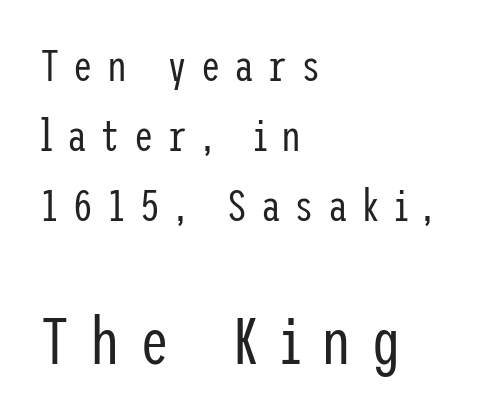
{"serif": "no", "italic": "no", "bold": "no", "weight": "regular", "width": "condensed", "stroke_contrast": "low", "x_height": "medium", "underline": "no", "align": "left", "line_spacing": "normal", "line_spacing_ratio": 1.59, "letter_spacing": "wide", "letter_spacing_em": 0.31, "larger_block": "second", "size_ratio": 1.5, "glyph_px": 66}
